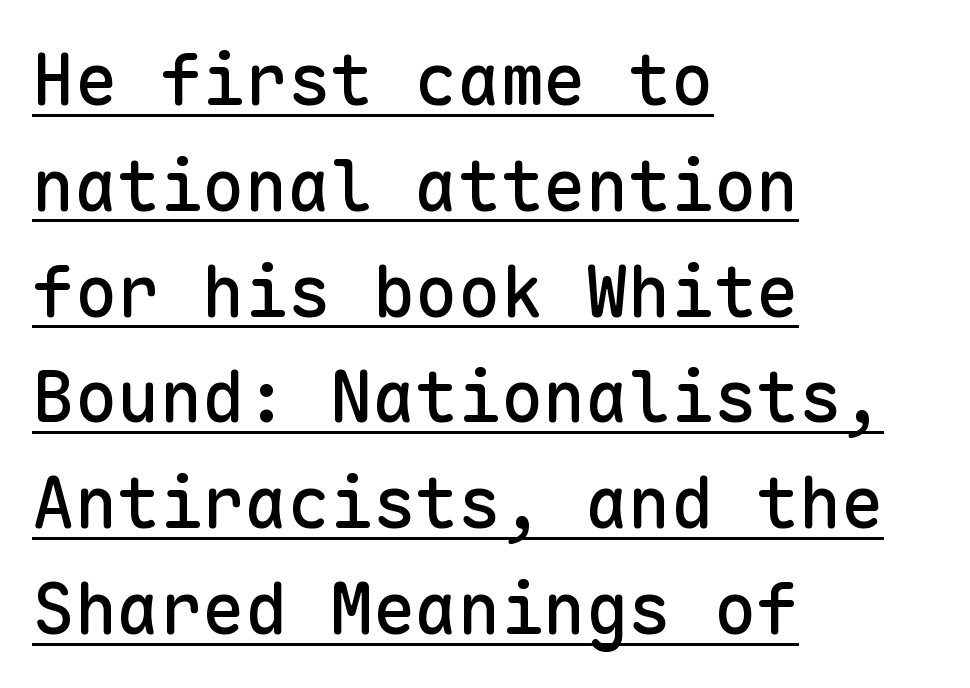
Regarding serifs, this sample does without them. The specimen reads as upright at a glance. Every word sits above its own underline. Words appear dense and cohesive because spacing is normal. This sample has the even, mechanical cadence of fixed-width lettering. A student would call this left alignment; a typographer would say flush left, rag right.
